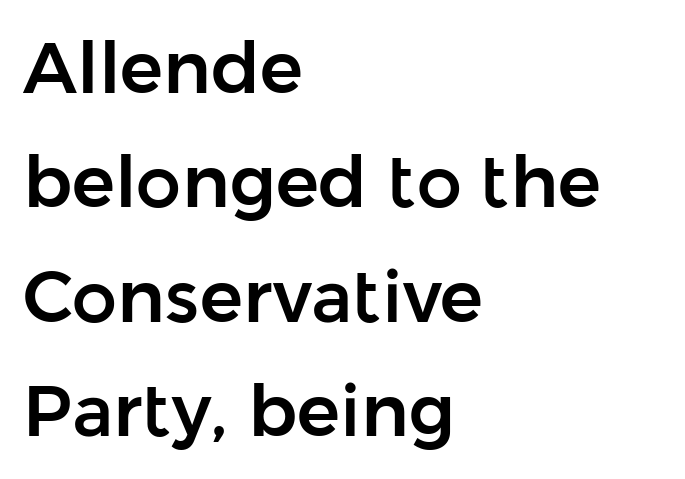
The image shows 72 px sans-serif type, upright; set left-aligned, normal line spacing (1.59x), normal letter spacing, not underlined; low stroke contrast and a medium x-height.
